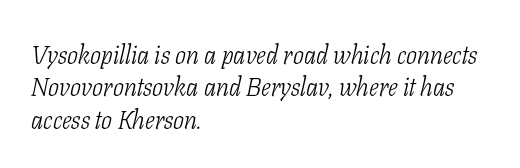
{"italic": "yes", "lean": "right", "slant_degrees": 11, "bold": "no", "underline": "no", "align": "left", "line_spacing": "normal", "line_spacing_ratio": 1.25, "letter_spacing": "normal", "letter_spacing_em": 0.0, "glyph_px": 26}
